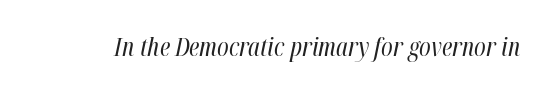
The image shows 25 px text type, italic (leaning right); set normal letter spacing, not underlined.
